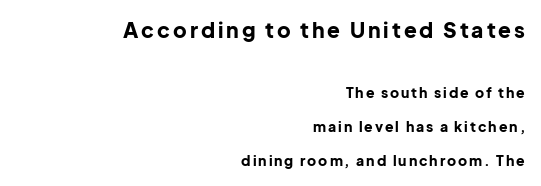
Q: Is the text bold? A: Yes.
Q: Is the text italic (slanted)? A: No, it is upright.
Q: Is the text underlined? A: No.
Q: How is the paragraph aligned? A: Right-aligned.
Q: Is the spacing between lines tight, normal or loose? A: Loose.
Q: Which block of text is set in a larger size, the first (top) or the second (bottom)? A: The first (top) one.
